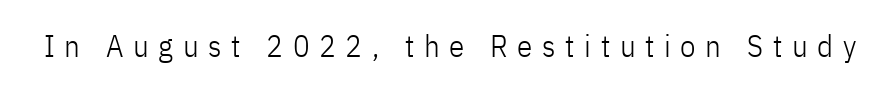
{"serif": "no", "italic": "no", "bold": "no", "weight": "light", "width": "condensed", "stroke_contrast": "low", "x_height": "medium", "monospaced": "no", "underline": "no", "letter_spacing": "wide", "letter_spacing_em": 0.31, "glyph_px": 31}
